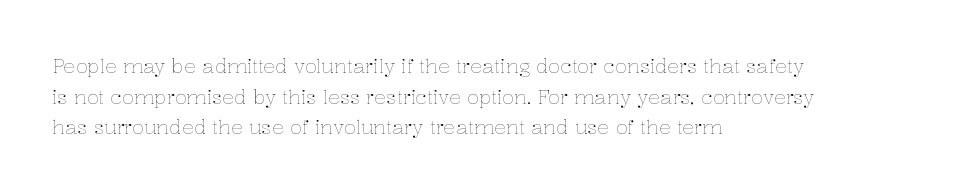
{"italic": "no", "bold": "no", "underline": "no", "align": "left", "line_spacing": "normal", "line_spacing_ratio": 1.53, "letter_spacing": "normal", "letter_spacing_em": 0.0, "glyph_px": 20}
